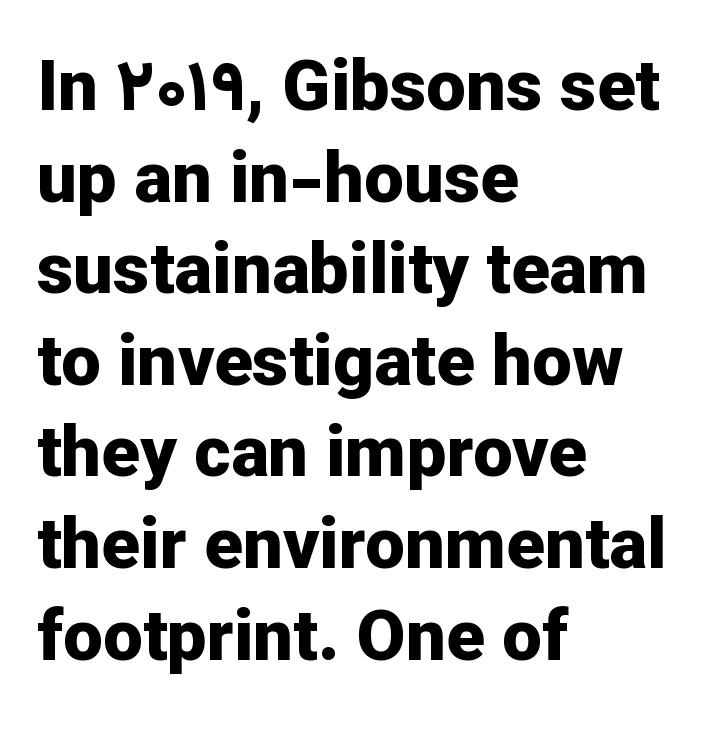
Q: Is the text bold? A: Yes.
Q: Is the text italic (slanted)? A: No, it is upright.
Q: Is the typeface a serif or a sans-serif typeface? A: Sans-serif.
Q: Is the text underlined? A: No.
Q: How is the paragraph aligned? A: Left-aligned.
Q: Is the spacing between letters normal or unusually wide? A: Normal.
Q: Is the spacing between lines tight, normal or loose? A: Normal.
Q: Width (condensed, normal, or wide)? A: Normal.
Q: Stroke contrast? A: Low.
Q: x-height? A: Medium.
Q: Monospaced? A: No.
